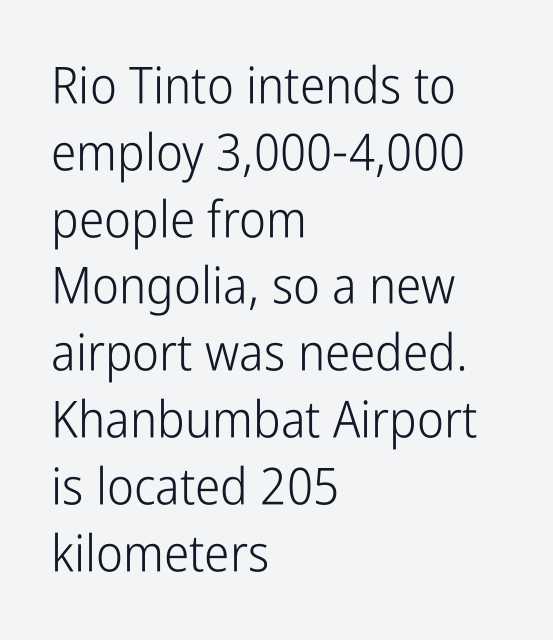
The image shows 51 px light, condensed sans-serif type, upright; set left-aligned, normal line spacing (1.31x), normal letter spacing, not underlined; low stroke contrast and a medium x-height.
